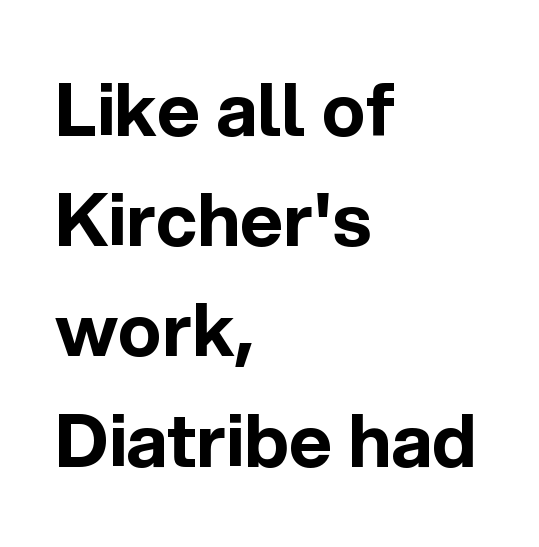
{"serif": "no", "italic": "no", "bold": "yes", "weight": "bold", "width": "normal", "x_height": "medium", "monospaced": "no", "underline": "no", "align": "left", "line_spacing": "normal", "line_spacing_ratio": 1.51, "letter_spacing": "normal", "letter_spacing_em": 0.0, "glyph_px": 73}
